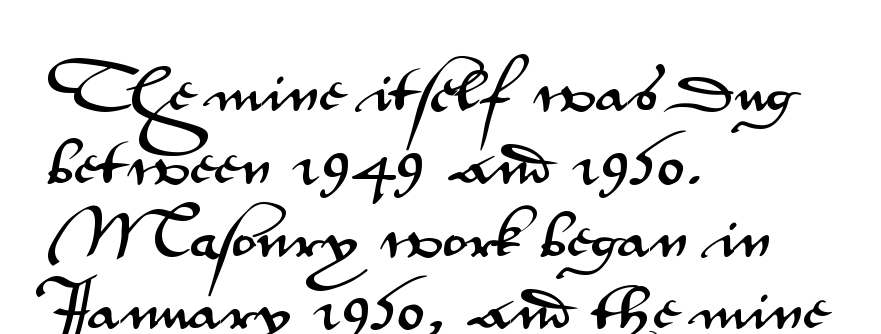
Q: Is the text italic (slanted)? A: Yes.
Q: Is the typeface a serif or a sans-serif typeface? A: Sans-serif.
Q: Is the text underlined? A: No.
Q: How is the paragraph aligned? A: Left-aligned.
Q: Is the spacing between letters normal or unusually wide? A: Normal.
Q: Is the spacing between lines tight, normal or loose? A: Normal.
Q: Width (condensed, normal, or wide)? A: Wide.
Q: Stroke contrast? A: Medium.
Q: x-height? A: Small.
Q: Monospaced? A: No.
